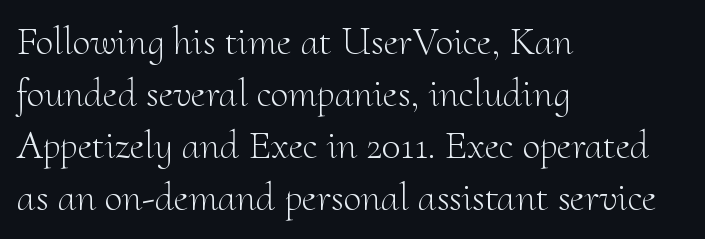
The image shows 40 px light serif type, upright; set left-aligned, normal line spacing (1.3x), normal letter spacing, not underlined; medium stroke contrast and a small x-height.
